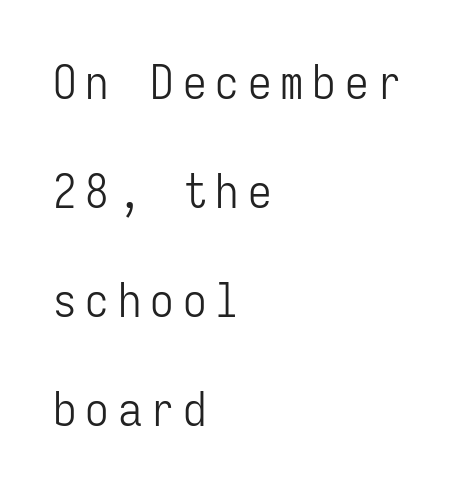
The image shows 47 px light, condensed sans-serif type, upright, monospaced; set left-aligned, loose line spacing (2.32x), not underlined; low stroke contrast and a medium x-height.
